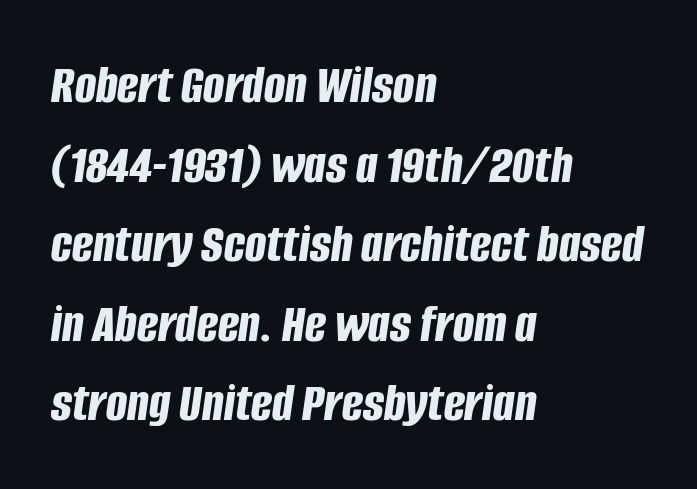
Q: Is the text bold? A: Yes.
Q: Is the text italic (slanted)? A: Yes, it leans right by about 8 degrees.
Q: Is the text underlined? A: No.
Q: How is the paragraph aligned? A: Left-aligned.
Q: Is the spacing between letters normal or unusually wide? A: Normal.
Q: Is the spacing between lines tight, normal or loose? A: Normal.
Q: Width (condensed, normal, or wide)? A: Condensed.
Q: Stroke contrast? A: Low.
Q: x-height? A: Large.
Q: Monospaced? A: No.
